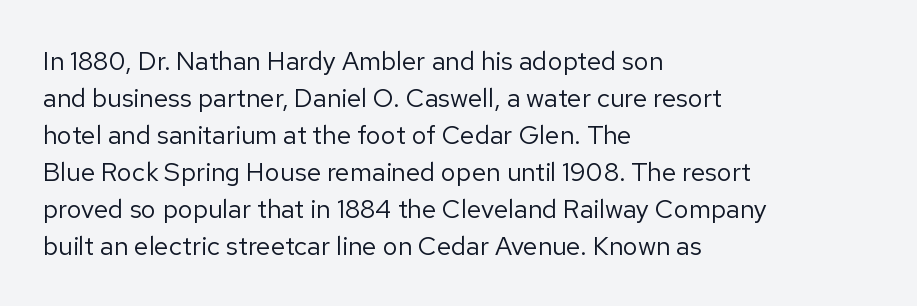
Q: Is the text bold? A: No.
Q: Is the text italic (slanted)? A: No, it is upright.
Q: Is the text underlined? A: No.
Q: How is the paragraph aligned? A: Left-aligned.
Q: Is the spacing between letters normal or unusually wide? A: Normal.
Q: Is the spacing between lines tight, normal or loose? A: Normal.
